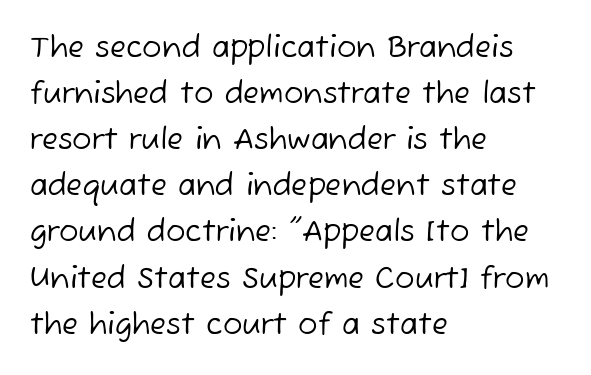
Q: Is the text bold? A: No.
Q: Is the typeface a serif or a sans-serif typeface? A: Sans-serif.
Q: Is the text underlined? A: No.
Q: How is the paragraph aligned? A: Left-aligned.
Q: Is the spacing between letters normal or unusually wide? A: Normal.
Q: Is the spacing between lines tight, normal or loose? A: Normal.
Q: Width (condensed, normal, or wide)? A: Normal.
Q: Stroke contrast? A: Low.
Q: x-height? A: Medium.
Q: Monospaced? A: No.
